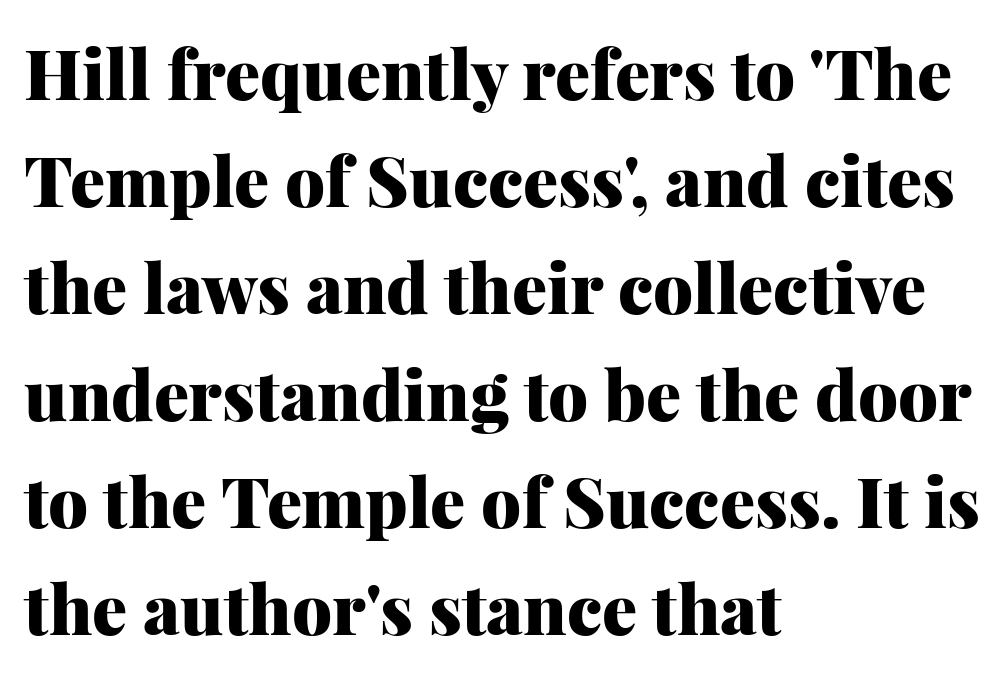
The image shows 70 px heavy serif type, upright; set left-aligned, normal line spacing (1.53x), normal letter spacing, not underlined; medium stroke contrast and a medium x-height.
